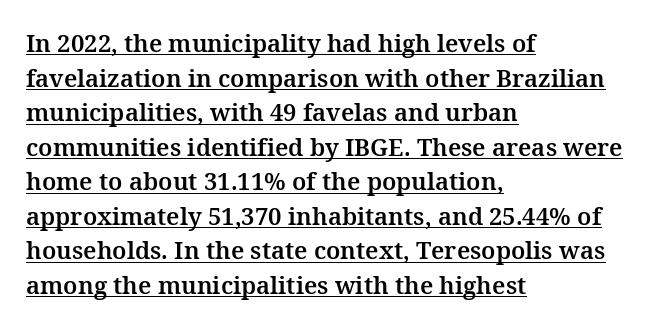
The image shows 24 px text type, upright; set left-aligned, normal line spacing (1.44x), normal letter spacing, underlined.
